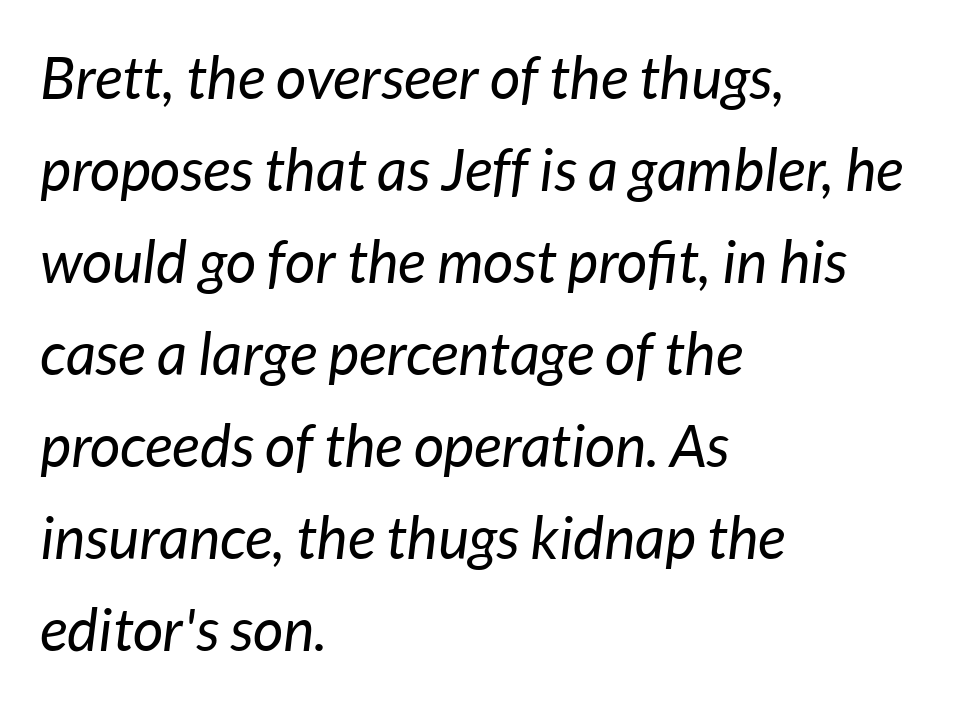
{"italic": "yes", "lean": "right", "slant_degrees": 7, "bold": "no", "weight": "regular", "width": "normal", "stroke_contrast": "low", "x_height": "medium", "monospaced": "no", "underline": "no", "align": "left", "line_spacing": "normal", "line_spacing_ratio": 1.56, "letter_spacing": "normal", "letter_spacing_em": 0.0, "glyph_px": 59}
